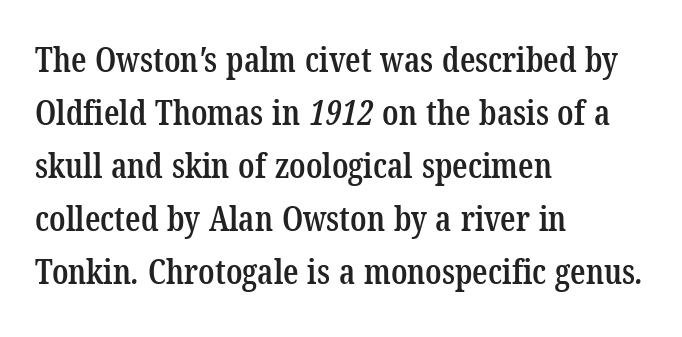
The image shows 34 px semibold, condensed serif type; set left-aligned, normal line spacing (1.56x), normal letter spacing, not underlined; low stroke contrast and a medium x-height.
